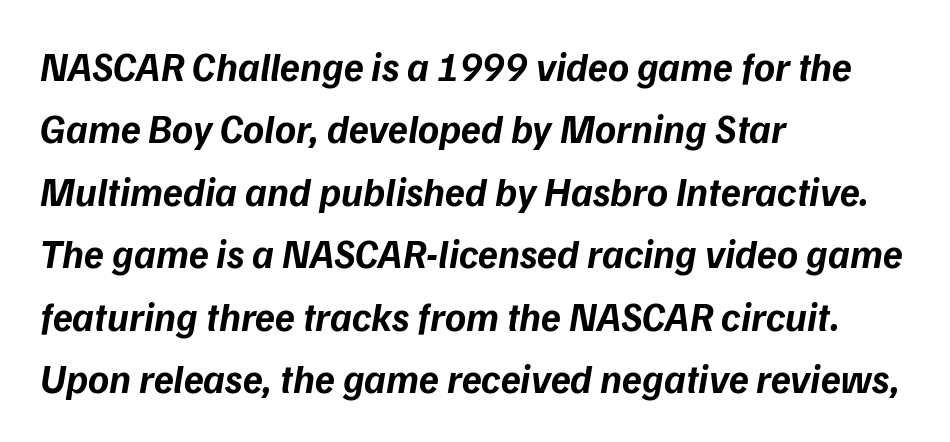
Alignment: flush left. The typeface chosen for these lines omits serifs. Pretty heavy lettering here — definitely bold. Do the characters align in a grid? No, the font is proportional. Nobody touched the tracking dial on this one. Beneath every word, the page is bare.
